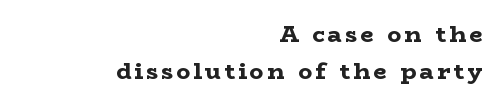
The compositor pushed each line to the right boundary. Designer's note — italics off, roman on. Check the space under the baseline: it is left empty. Rows of type keep a routine distance in the vertical direction.
